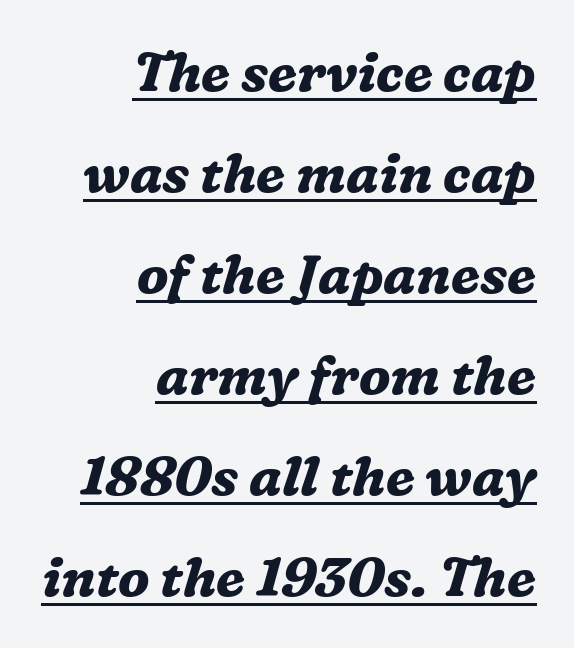
The image shows 54 px bold serif type, italic (leaning right); set right-aligned, line spacing 1.87x, normal letter spacing, underlined; medium stroke contrast and a medium x-height.
